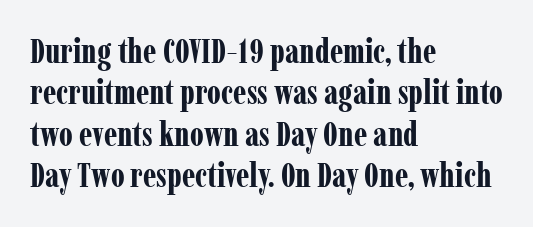
The image shows 34 px bold, condensed serif type, upright; set left-aligned, line spacing 1.22x, normal letter spacing, not underlined; low stroke contrast and a medium x-height.
